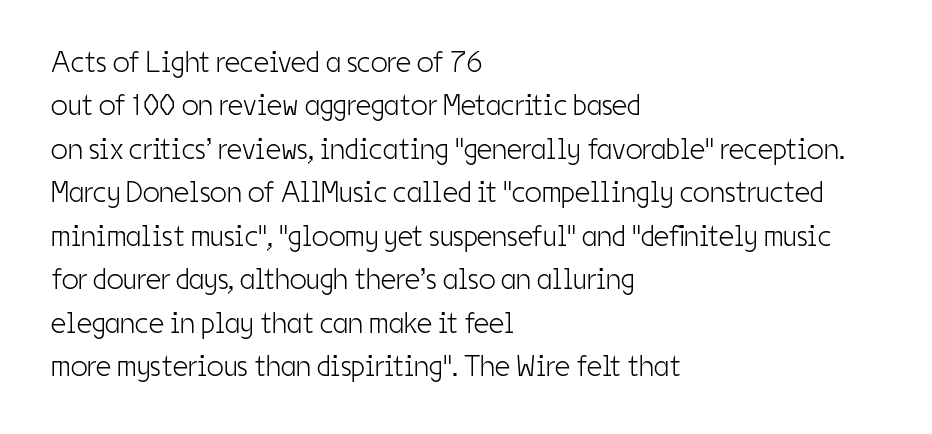
Left-aligned paragraph, ragged on the right. The rendering uses natural spacing where letterforms have individual widths. Check under the words: just untouched page. The designer went with a sans here, leaving each stem footless.
